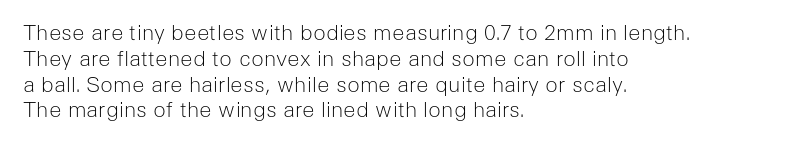
Q: Is the text bold? A: No.
Q: Is the text italic (slanted)? A: No, it is upright.
Q: Is the text underlined? A: No.
Q: How is the paragraph aligned? A: Left-aligned.
Q: Is the spacing between letters normal or unusually wide? A: Normal.
